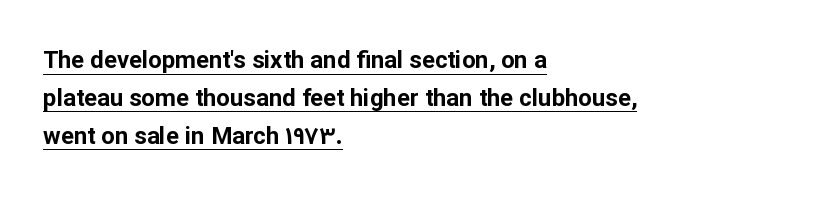
Q: Is the text bold? A: Yes.
Q: Is the text italic (slanted)? A: No, it is upright.
Q: Is the text underlined? A: Yes.
Q: How is the paragraph aligned? A: Left-aligned.
Q: Is the spacing between letters normal or unusually wide? A: Normal.
Q: Is the spacing between lines tight, normal or loose? A: Normal.
